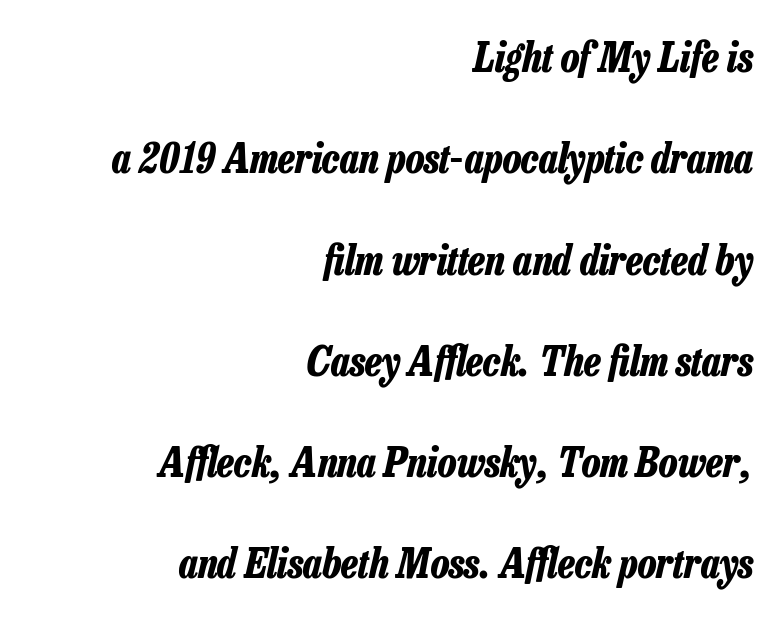
Yep, that's italic — everything's leaning. Nothing unusual about the tracking: characters are spaced as the font intends. These lines are set flush right with a ragged left edge. Check under the words: just untouched page. Do the characters align in a grid? No, the font is proportional.
